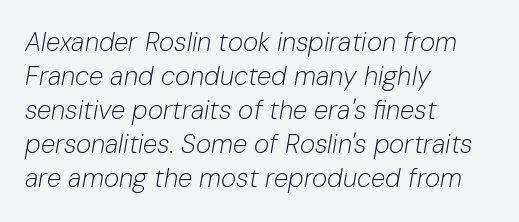
{"italic": "yes", "lean": "right", "slant_degrees": 10, "bold": "no", "underline": "no", "align": "left", "line_spacing": "normal", "line_spacing_ratio": 1.31, "letter_spacing": "normal", "letter_spacing_em": 0.0, "glyph_px": 26}
